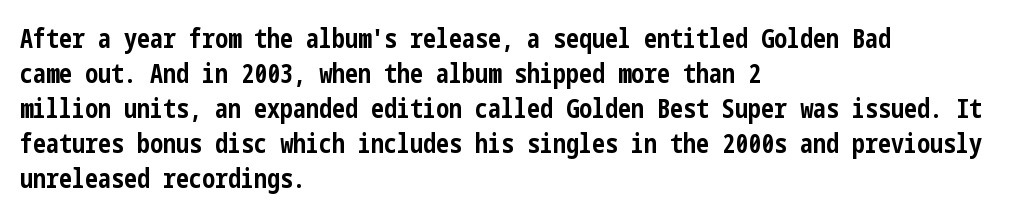
Spacing between characters is what you'd get straight out of the box. If you drew a line through each stem, it would be perfectly vertical. Which margin do the lines hug? The left one — the right edge is uneven. Leading: standard. Is the type bold? Yes — the strokes are clearly thick and heavy.
